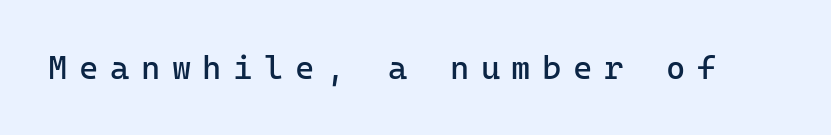
The image shows 33 px regular-weight sans-serif type, upright, monospaced; set unusually wide letter spacing (+0.35 em), not underlined; low stroke contrast and a medium x-height.
